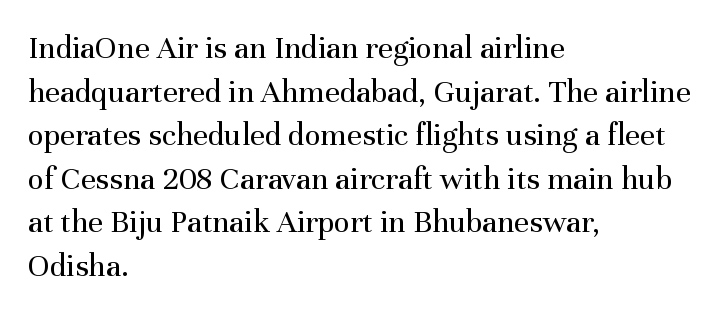
{"serif": "yes", "italic": "no", "bold": "no", "weight": "regular", "width": "normal", "stroke_contrast": "medium", "x_height": "medium", "monospaced": "no", "underline": "no", "align": "left", "line_spacing": "normal", "line_spacing_ratio": 1.32, "letter_spacing": "normal", "letter_spacing_em": 0.0, "glyph_px": 33}
